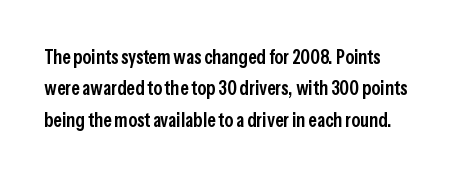
{"italic": "no", "bold": "semi", "underline": "no", "line_spacing": "normal", "line_spacing_ratio": 1.57, "letter_spacing": "normal", "letter_spacing_em": 0.0, "glyph_px": 20}
